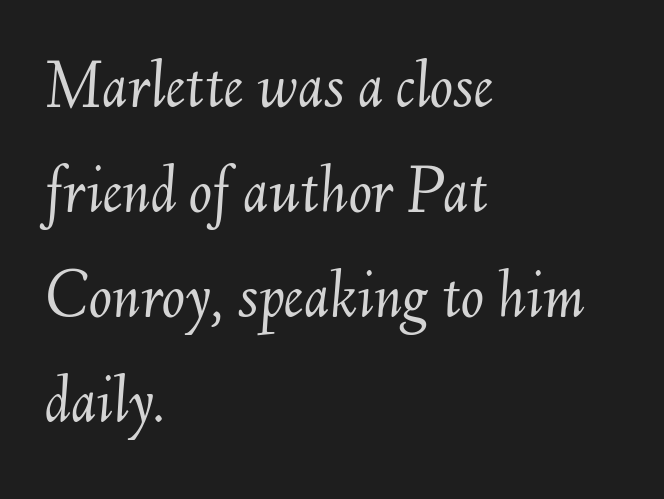
{"italic": "yes", "lean": "right", "slant_degrees": 6, "bold": "no", "weight": "light", "width": "normal", "stroke_contrast": "medium", "x_height": "small", "monospaced": "no", "underline": "no", "align": "left", "line_spacing": "normal", "line_spacing_ratio": 1.52, "letter_spacing": "normal", "letter_spacing_em": 0.0, "glyph_px": 69}
